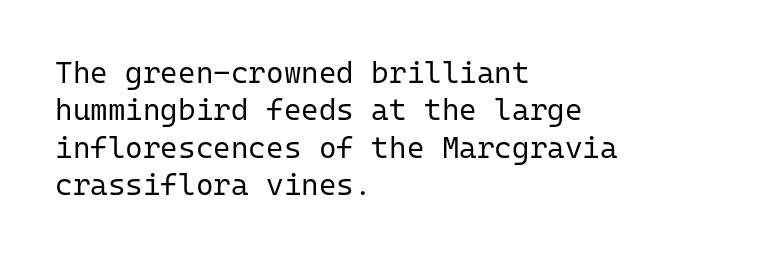
{"serif": "no", "italic": "no", "bold": "no", "weight": "regular", "width": "normal", "stroke_contrast": "low", "x_height": "medium", "monospaced": "yes", "underline": "no", "align": "left", "line_spacing": "normal", "line_spacing_ratio": 1.25, "letter_spacing": "normal", "letter_spacing_em": 0.0, "glyph_px": 30}
